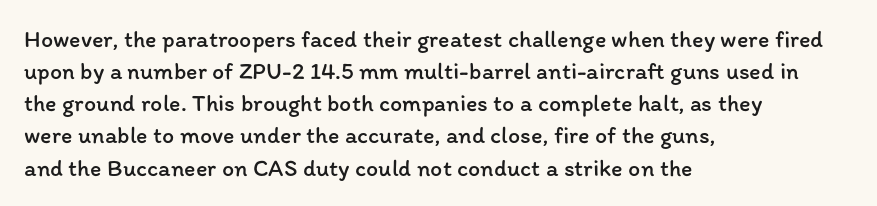
The strip under each line holds only bare page. You could call the tracking neutral — neither tight nor loose. Where is the straight margin? On the left. Upright lettering throughout. The weight tops out at a normal text grade.
